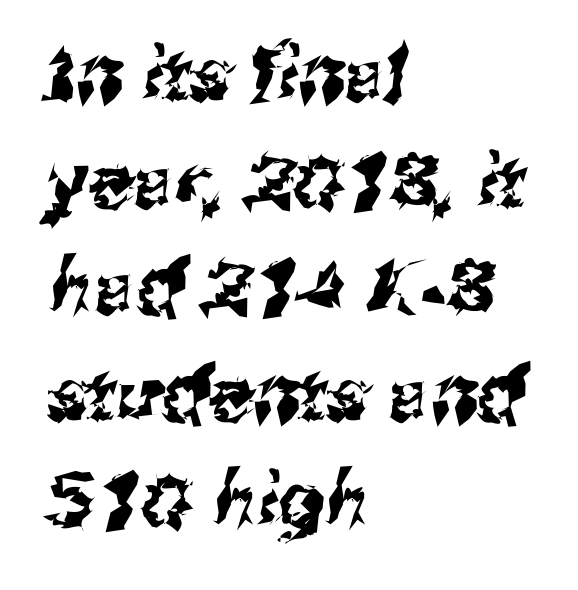
{"serif": "no", "width": "normal", "stroke_contrast": "medium", "x_height": "medium", "monospaced": "no", "underline": "no", "align": "left", "line_spacing": "normal", "line_spacing_ratio": 1.44, "letter_spacing": "normal", "letter_spacing_em": 0.0, "glyph_px": 74}
